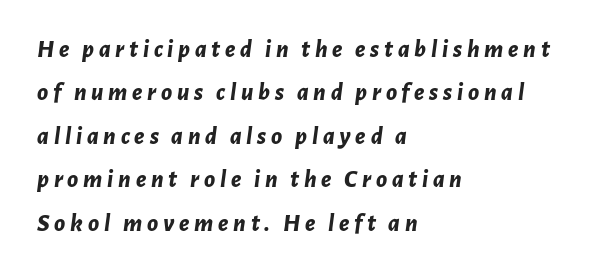
{"italic": "yes", "lean": "right", "slant_degrees": 7, "bold": "yes", "underline": "no", "align": "left", "line_spacing_ratio": 1.74, "glyph_px": 25}
